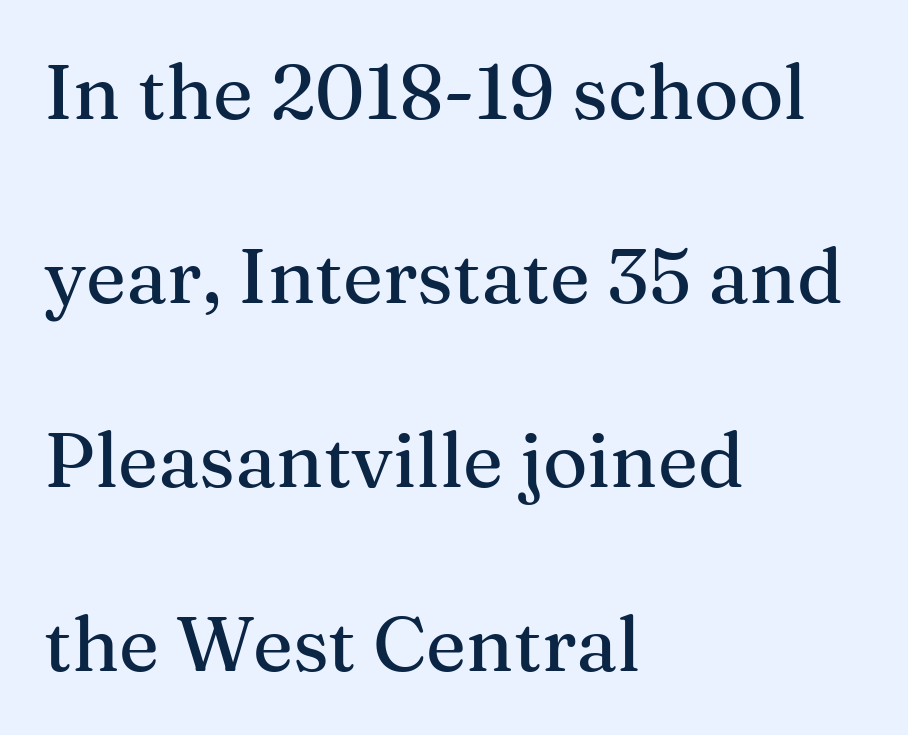
{"serif": "yes", "italic": "no", "width": "normal", "stroke_contrast": "medium", "x_height": "medium", "monospaced": "no", "underline": "no", "align": "left", "line_spacing": "loose", "line_spacing_ratio": 2.42, "letter_spacing": "normal", "letter_spacing_em": 0.0, "glyph_px": 76}
